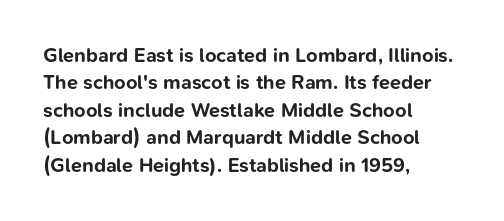
The image shows 20 px bold type, upright; set left-aligned, normal line spacing (1.37x), normal letter spacing, not underlined.
